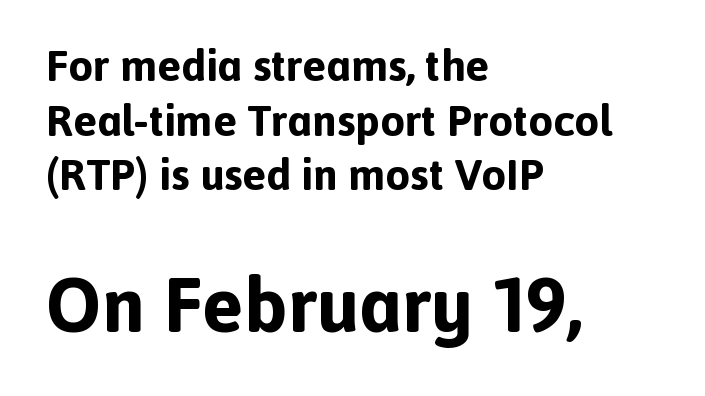
Underline: absent. A classic flush-left, rag-right setting is used for this passage. Typesetter's note — lower block bumped up in size, upper block left smaller. Each letter keeps its own natural width here, so spacing adapts to shape. What kind of face is this? One without serifs — a sans.
